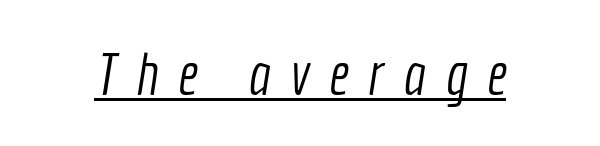
The image shows 58 px light, condensed sans-serif type; set unusually wide letter spacing (+0.34 em), underlined; a medium x-height.
